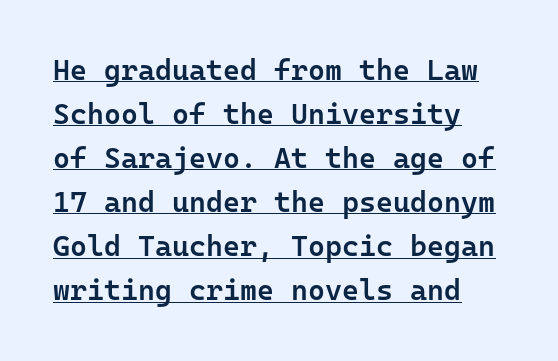
Whoever set this chose a conventional vertical rhythm. Strokes here are thickened, but only to semibold level. You can see a thin bar hugging the bottom of the glyphs. This sample has the even, mechanical cadence of fixed-width lettering.
